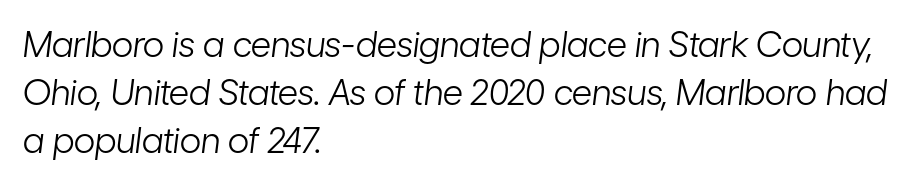
Q: Is the text bold? A: No.
Q: Is the text italic (slanted)? A: Yes, it leans right by about 7 degrees.
Q: Is the text underlined? A: No.
Q: How is the paragraph aligned? A: Left-aligned.
Q: Is the spacing between letters normal or unusually wide? A: Normal.
Q: Is the spacing between lines tight, normal or loose? A: Normal.
Q: Width (condensed, normal, or wide)? A: Condensed.
Q: Stroke contrast? A: Low.
Q: x-height? A: Medium.
Q: Monospaced? A: No.
